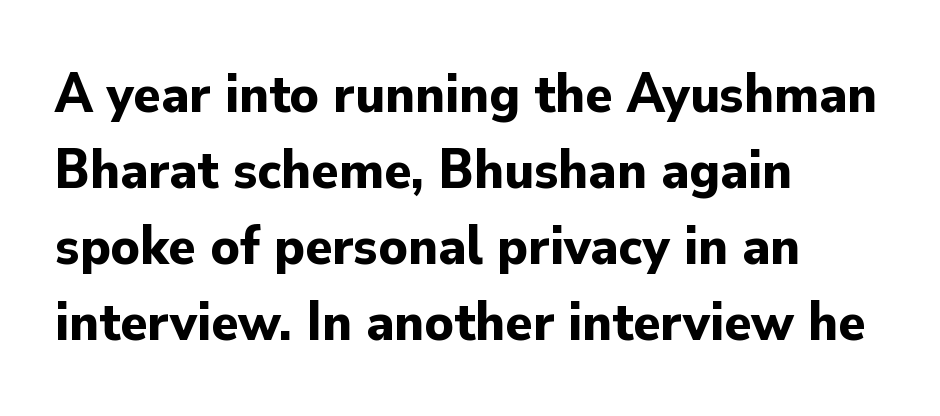
The image shows 56 px bold sans-serif type, upright; set left-aligned, normal line spacing (1.36x), normal letter spacing, not underlined; low stroke contrast and a small x-height.
